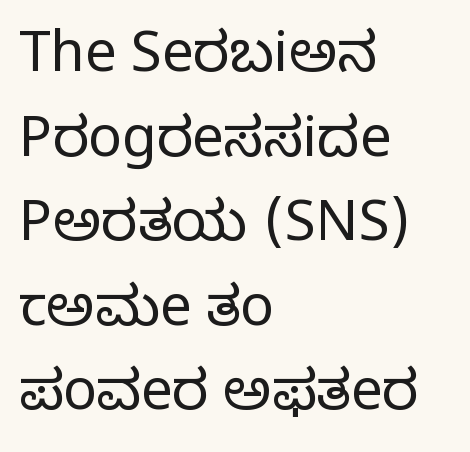
Q: Is the text bold? A: No.
Q: Is the text italic (slanted)? A: No, it is upright.
Q: Is the typeface a serif or a sans-serif typeface? A: Serif.
Q: Is the text underlined? A: No.
Q: How is the paragraph aligned? A: Left-aligned.
Q: Is the spacing between letters normal or unusually wide? A: Normal.
Q: Is the spacing between lines tight, normal or loose? A: Normal.
Q: Width (condensed, normal, or wide)? A: Normal.
Q: Stroke contrast? A: Low.
Q: x-height? A: Large.
Q: Monospaced? A: No.
